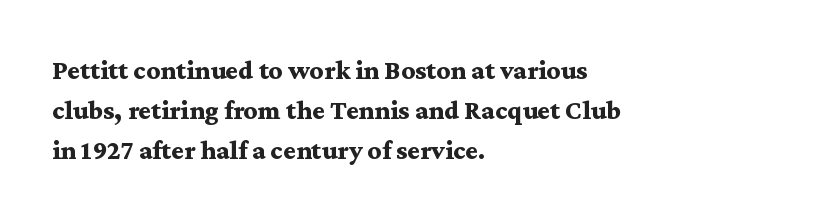
{"italic": "no", "bold": "yes", "underline": "no", "align": "left", "line_spacing": "normal", "line_spacing_ratio": 1.48, "letter_spacing": "normal", "letter_spacing_em": 0.0, "glyph_px": 27}
